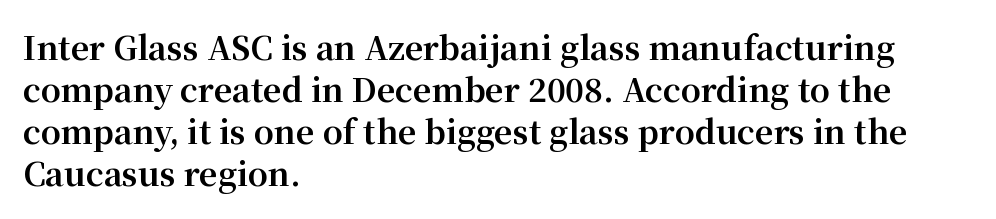
The image shows 32 px bold serif type, upright; set left-aligned, normal line spacing (1.31x), normal letter spacing, not underlined; medium stroke contrast and a medium x-height.
